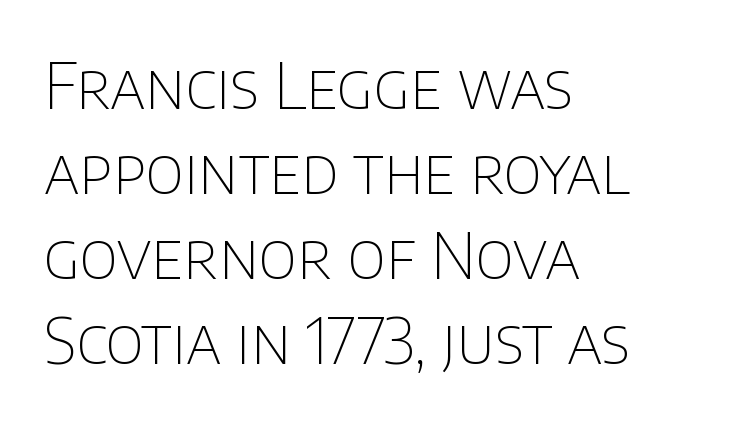
{"serif": "no", "italic": "no", "bold": "no", "weight": "thin", "width": "normal", "stroke_contrast": "low", "x_height": "large", "monospaced": "no", "underline": "no", "align": "left", "line_spacing": "normal", "line_spacing_ratio": 1.35, "letter_spacing": "normal", "letter_spacing_em": 0.0, "glyph_px": 63}
